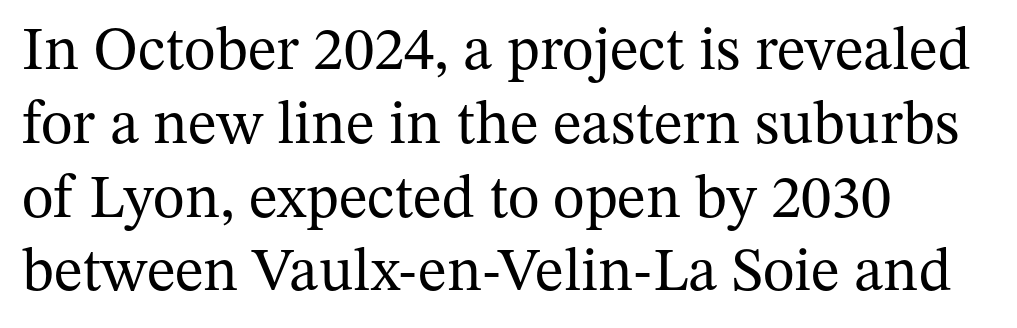
The image shows 61 px regular-weight serif type, upright; set left-aligned, line spacing 1.21x, normal letter spacing, not underlined; medium stroke contrast and a medium x-height.
